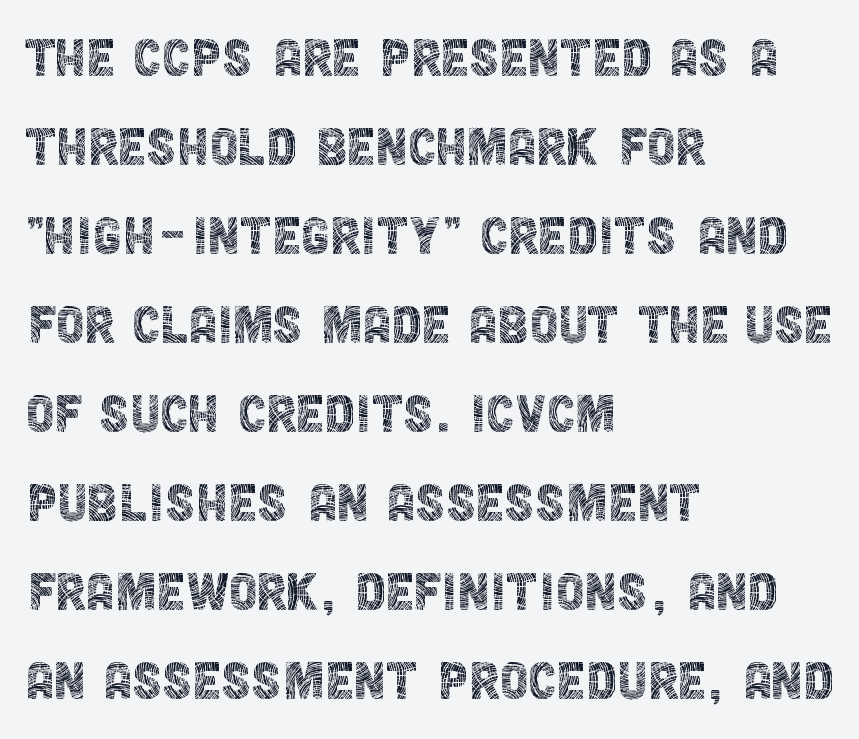
{"serif": "no", "italic": "no", "bold": "no", "weight": "thin", "width": "condensed", "x_height": "large", "monospaced": "no", "underline": "no", "align": "left", "line_spacing": "normal", "line_spacing_ratio": 1.37, "letter_spacing": "normal", "letter_spacing_em": 0.0, "glyph_px": 65}
